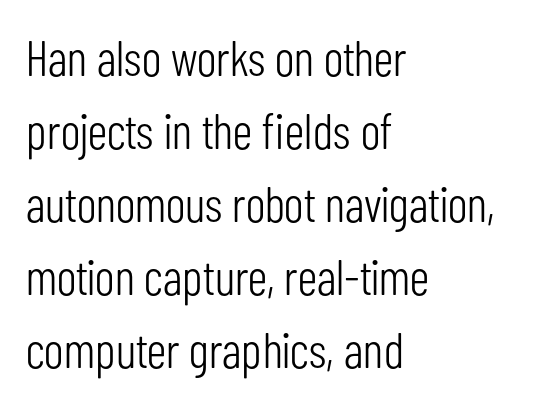
Q: Is the text bold? A: No.
Q: Is the text italic (slanted)? A: No, it is upright.
Q: Is the typeface a serif or a sans-serif typeface? A: Sans-serif.
Q: Is the text underlined? A: No.
Q: How is the paragraph aligned? A: Left-aligned.
Q: Is the spacing between letters normal or unusually wide? A: Normal.
Q: Is the spacing between lines tight, normal or loose? A: Normal.
Q: Width (condensed, normal, or wide)? A: Condensed.
Q: Stroke contrast? A: Low.
Q: x-height? A: Medium.
Q: Monospaced? A: No.
